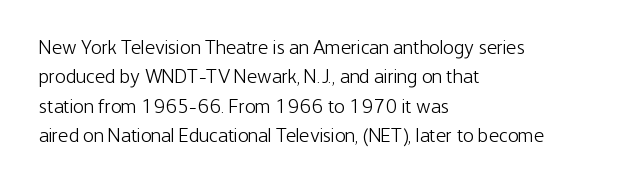
{"italic": "no", "bold": "no", "underline": "no", "align": "left", "line_spacing": "normal", "line_spacing_ratio": 1.47, "letter_spacing": "normal", "letter_spacing_em": 0.0, "glyph_px": 20}
